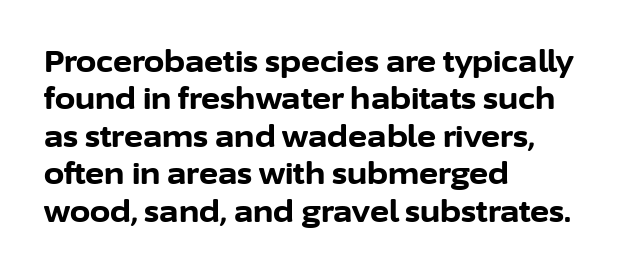
Reading down the block, your eye returns to a fixed left position each line. Vertically, the passage feels balanced, rows spaced as you'd expect. Character widths vary here, with narrow letters taking less room than wide ones. These lines keep a tight, regular rhythm from letter to letter. The typeface chosen for these lines omits serifs. Decoration check: the copy has no underline.
